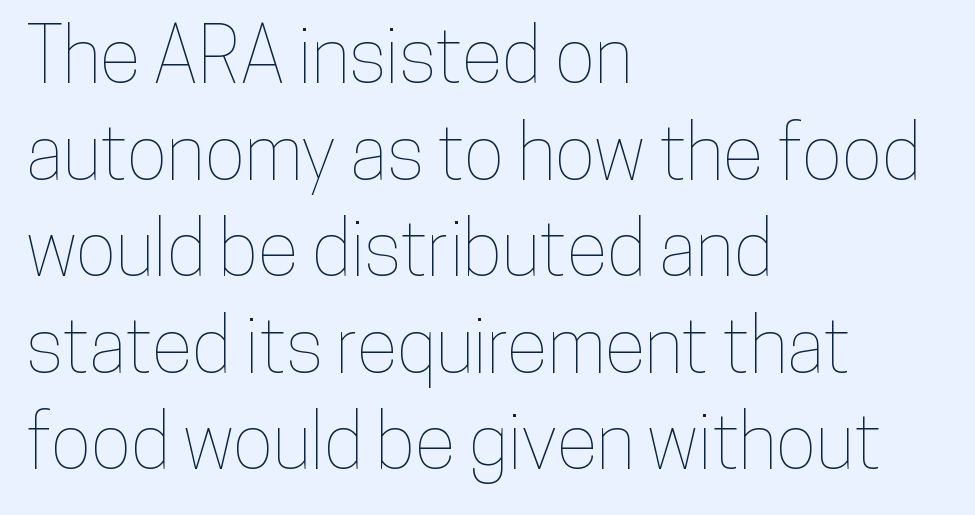
The image shows 76 px condensed type, upright; set left-aligned, normal line spacing (1.27x), normal letter spacing, not underlined; low stroke contrast and a medium x-height.
